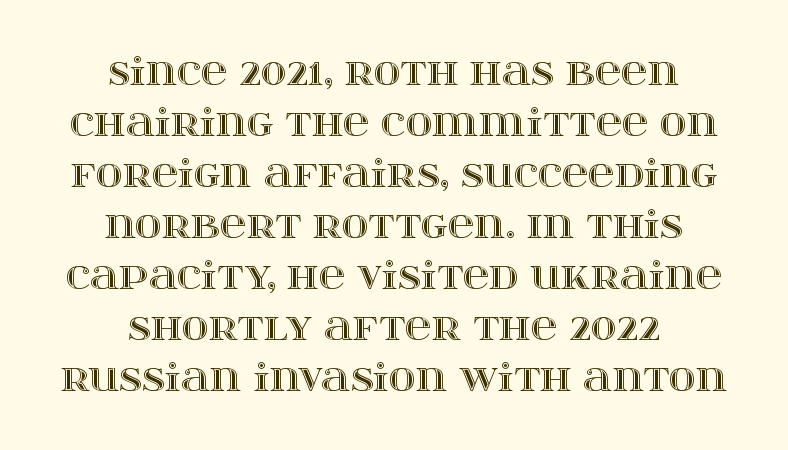
Just letters on the line, the space beneath them empty. The passage is arranged like a title page — every line centered. Each new line begins a customary step beneath the previous one. No italicization has been applied; the sample stays upright. You could call the tracking neutral — neither tight nor loose. Character widths vary here, with narrow letters taking less room than wide ones.
